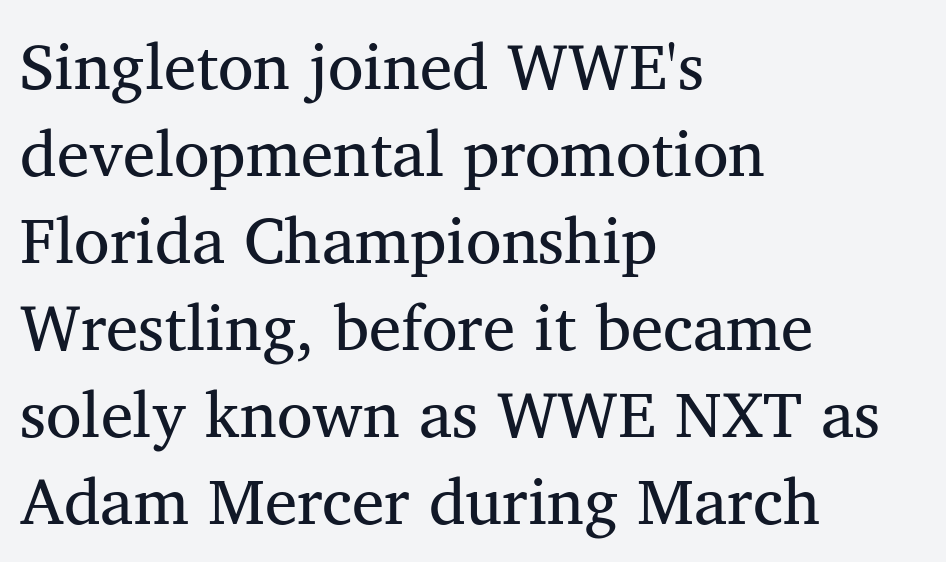
Q: Is the text italic (slanted)? A: No, it is upright.
Q: Is the typeface a serif or a sans-serif typeface? A: Serif.
Q: Is the text underlined? A: No.
Q: How is the paragraph aligned? A: Left-aligned.
Q: Is the spacing between letters normal or unusually wide? A: Normal.
Q: Is the spacing between lines tight, normal or loose? A: Normal.
Q: Width (condensed, normal, or wide)? A: Normal.
Q: Stroke contrast? A: Medium.
Q: x-height? A: Medium.
Q: Monospaced? A: No.
